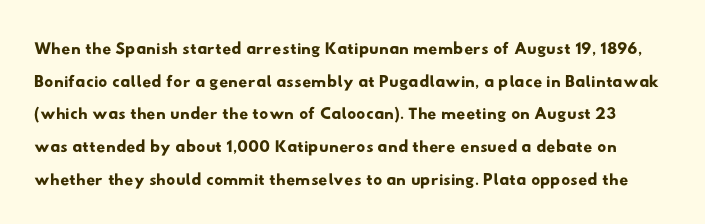
The image shows 25 px text type; set normal line spacing (1.31x), normal letter spacing, not underlined.
